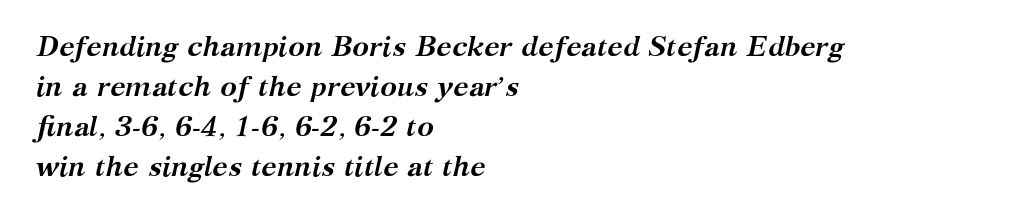
Q: Is the text bold? A: Yes.
Q: Is the text italic (slanted)? A: Yes, it leans right by about 12 degrees.
Q: Is the typeface a serif or a sans-serif typeface? A: Serif.
Q: Is the text underlined? A: No.
Q: How is the paragraph aligned? A: Left-aligned.
Q: Is the spacing between letters normal or unusually wide? A: Normal.
Q: Is the spacing between lines tight, normal or loose? A: Normal.
Q: Width (condensed, normal, or wide)? A: Normal.
Q: Stroke contrast? A: Medium.
Q: x-height? A: Medium.
Q: Monospaced? A: No.
